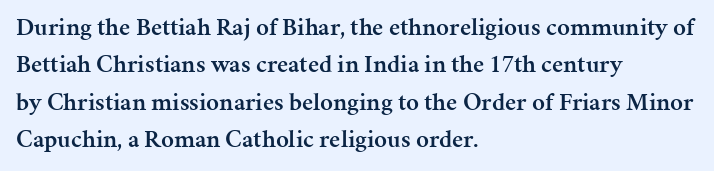
{"italic": "no", "bold": "semi", "underline": "no", "align": "left", "line_spacing": "normal", "line_spacing_ratio": 1.5, "letter_spacing": "normal", "letter_spacing_em": 0.0, "glyph_px": 25}
